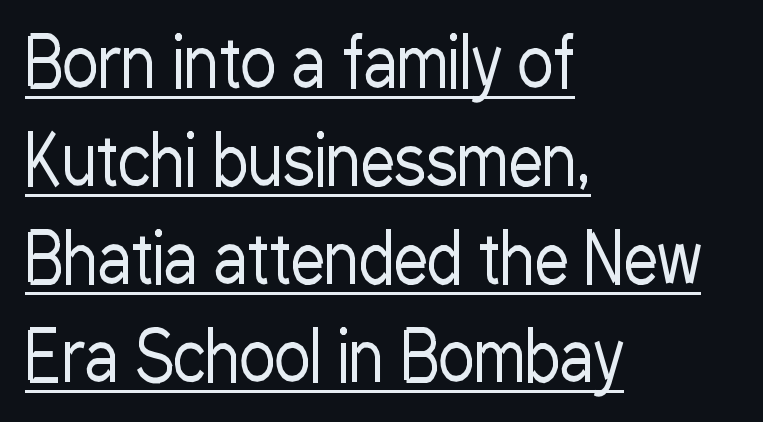
{"serif": "no", "italic": "no", "bold": "no", "weight": "regular", "width": "condensed", "stroke_contrast": "low", "x_height": "medium", "monospaced": "no", "underline": "yes", "align": "left", "line_spacing": "normal", "line_spacing_ratio": 1.44, "letter_spacing": "normal", "letter_spacing_em": 0.0, "glyph_px": 68}
